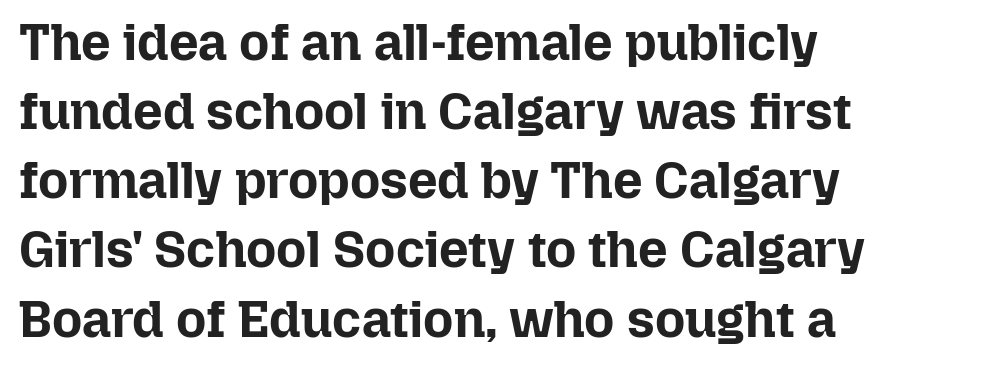
The passage is arranged the way most books set body copy — flush left. The strip under each line holds only bare page. Spacing verdict: proportional, widths tailored to each character. Interline gaps are of average width in this sample. Heavy-handed strokes throughout: this text is bold. Between one letter and the next there's only the usual sliver of space.
